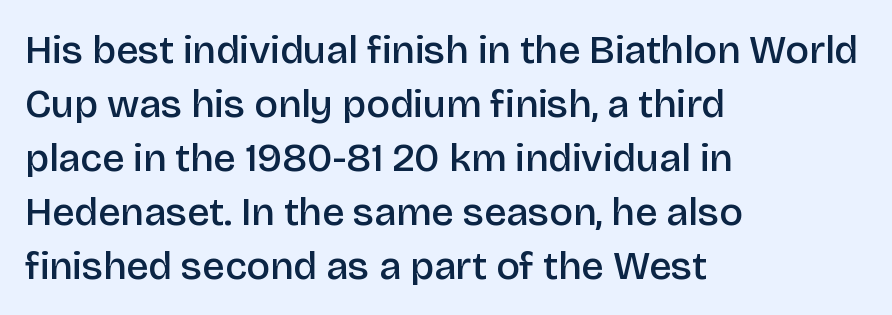
Q: Is the text bold? A: Semi-bold.
Q: Is the text italic (slanted)? A: No, it is upright.
Q: Is the typeface a serif or a sans-serif typeface? A: Sans-serif.
Q: Is the text underlined? A: No.
Q: How is the paragraph aligned? A: Left-aligned.
Q: Is the spacing between letters normal or unusually wide? A: Normal.
Q: Is the spacing between lines tight, normal or loose? A: Normal.
Q: Width (condensed, normal, or wide)? A: Normal.
Q: Stroke contrast? A: Low.
Q: x-height? A: Large.
Q: Monospaced? A: No.
